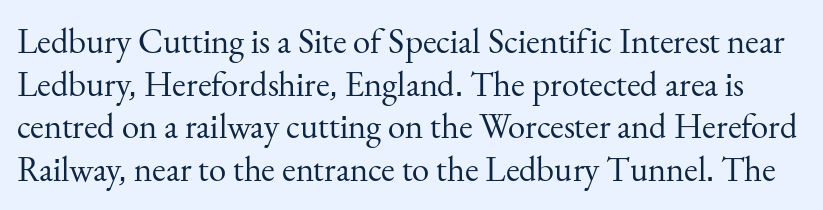
Q: Is the text bold? A: No.
Q: Is the text italic (slanted)? A: No, it is upright.
Q: Is the typeface a serif or a sans-serif typeface? A: Serif.
Q: Is the text underlined? A: No.
Q: Is the spacing between letters normal or unusually wide? A: Normal.
Q: Width (condensed, normal, or wide)? A: Normal.
Q: Stroke contrast? A: Medium.
Q: x-height? A: Small.
Q: Monospaced? A: No.
